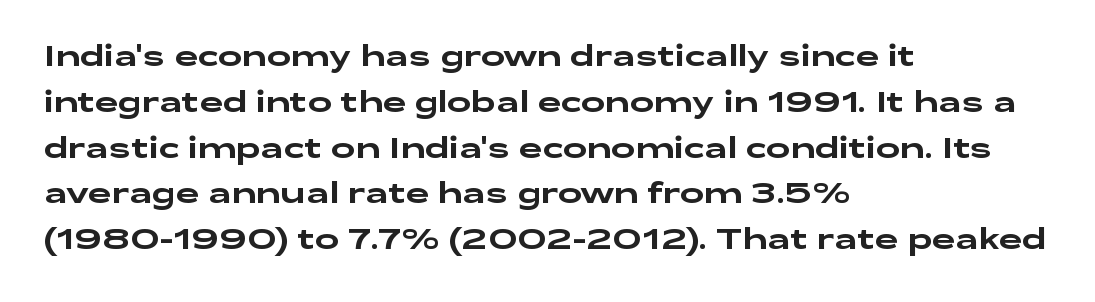
The leading is moderate, giving the passage an even texture. Only glyphs here, with clear space below each row. Characters remain perfectly vertical along every line. Classification — sans serif. Characters follow at the spacing the type designer built in.
